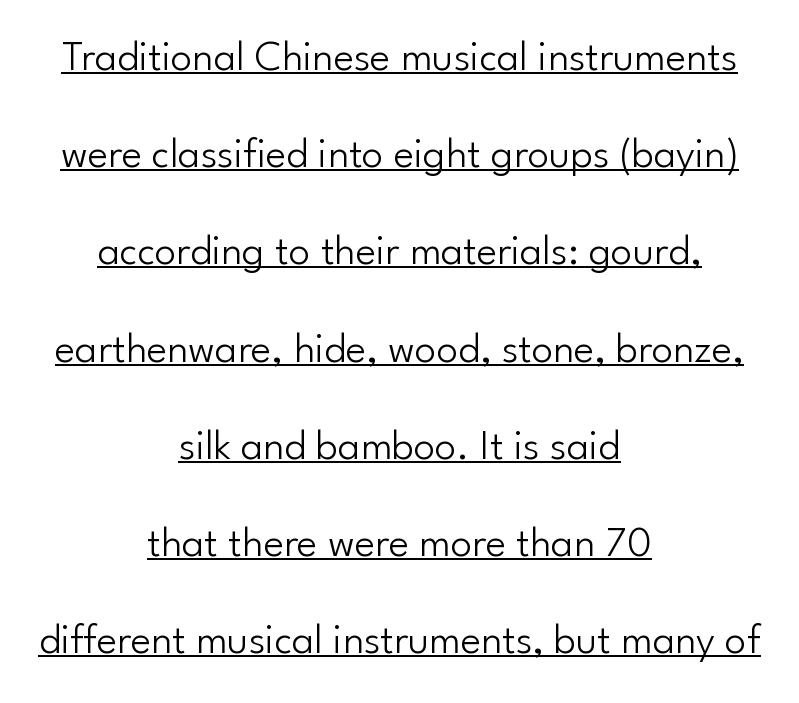
The image shows 43 px light sans-serif type, upright; set centered, loose line spacing (2.26x), normal letter spacing, underlined; low stroke contrast and a small x-height.
